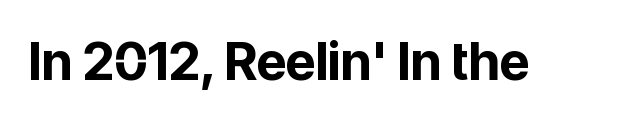
The face used here is rendered with its standard letterfit. Does the weight exceed regular? Yes, all the way to bold. Do the characters align in a grid? No, the font is proportional. Designer's note — italics off, roman on. Observe the absence of serifs on each vertical stroke in this sample. Plain, unruled lines of type.
